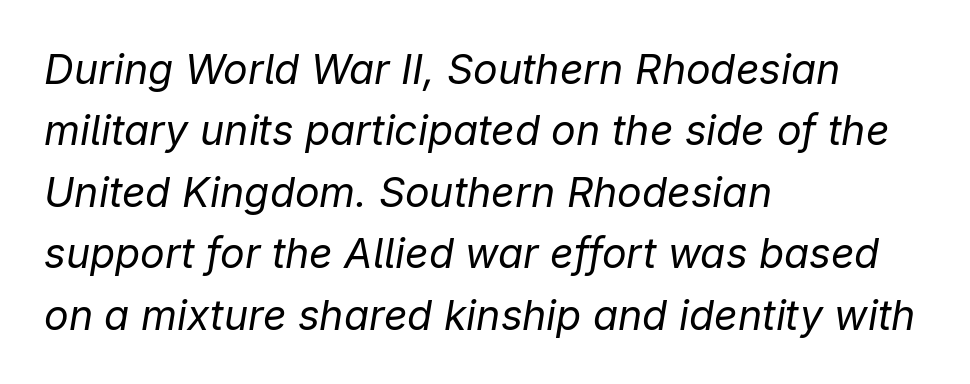
Q: Is the text bold? A: No.
Q: Is the text italic (slanted)? A: Yes, it leans right by about 9 degrees.
Q: Is the text underlined? A: No.
Q: How is the paragraph aligned? A: Left-aligned.
Q: Is the spacing between letters normal or unusually wide? A: Normal.
Q: Is the spacing between lines tight, normal or loose? A: Normal.
Q: Width (condensed, normal, or wide)? A: Normal.
Q: Stroke contrast? A: Low.
Q: x-height? A: Medium.
Q: Monospaced? A: No.
